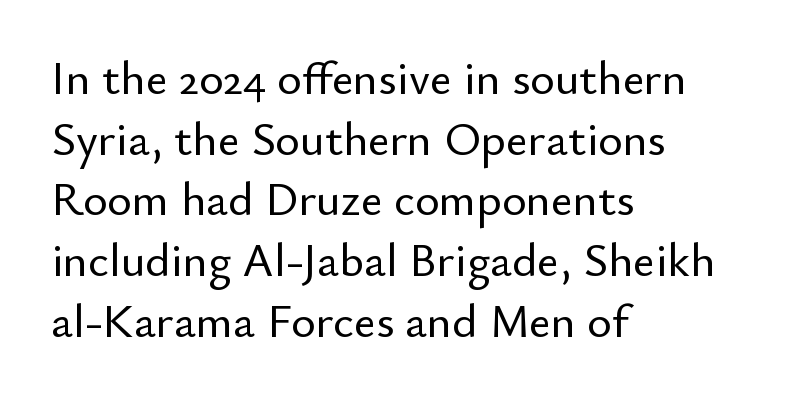
The image shows 47 px sans-serif type, upright; set left-aligned, normal line spacing (1.29x), normal letter spacing, not underlined; low stroke contrast and a small x-height.
